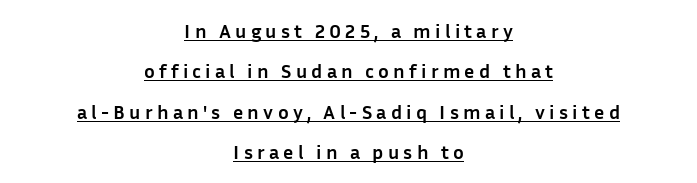
Q: Is the text bold? A: Yes.
Q: Is the text italic (slanted)? A: No, it is upright.
Q: Is the text underlined? A: Yes.
Q: How is the paragraph aligned? A: Centered.
Q: Is the spacing between letters normal or unusually wide? A: Unusually wide.
Q: Is the spacing between lines tight, normal or loose? A: Loose.
